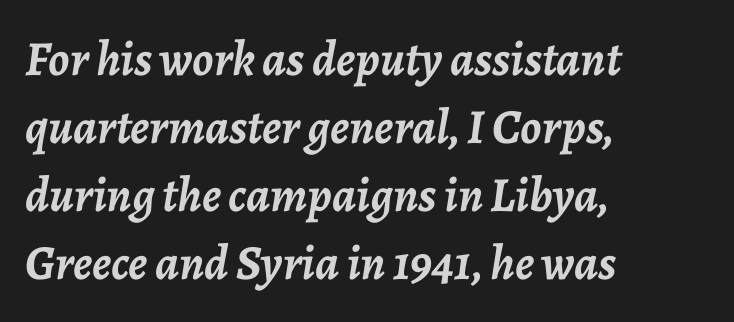
{"italic": "yes", "lean": "right", "slant_degrees": 7, "bold": "yes", "weight": "semibold", "width": "normal", "stroke_contrast": "low", "x_height": "medium", "monospaced": "no", "underline": "no", "align": "left", "line_spacing": "normal", "line_spacing_ratio": 1.39, "letter_spacing": "normal", "letter_spacing_em": 0.0, "glyph_px": 49}
